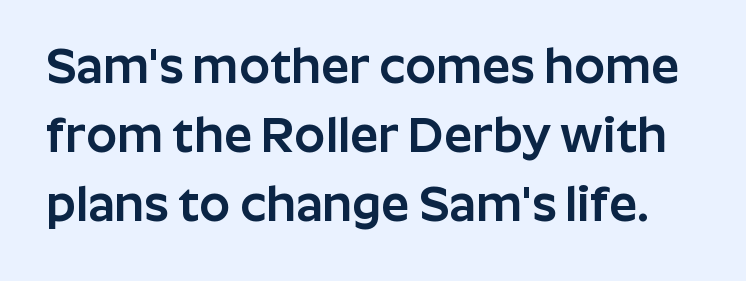
Each row of text sits above clean, open space. The letters stand upright; this is a roman face. Caption: standard tracking, unaltered. The vertical gap from one line to the next is medium. Each letter's strokes conclude bluntly, with no projecting serifs. Character widths vary here, with narrow letters taking less room than wide ones.
